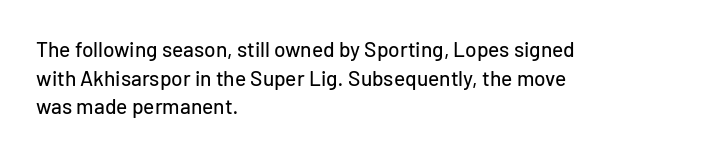
Q: Is the text italic (slanted)? A: No, it is upright.
Q: Is the text underlined? A: No.
Q: How is the paragraph aligned? A: Left-aligned.
Q: Is the spacing between letters normal or unusually wide? A: Normal.
Q: Is the spacing between lines tight, normal or loose? A: Normal.
